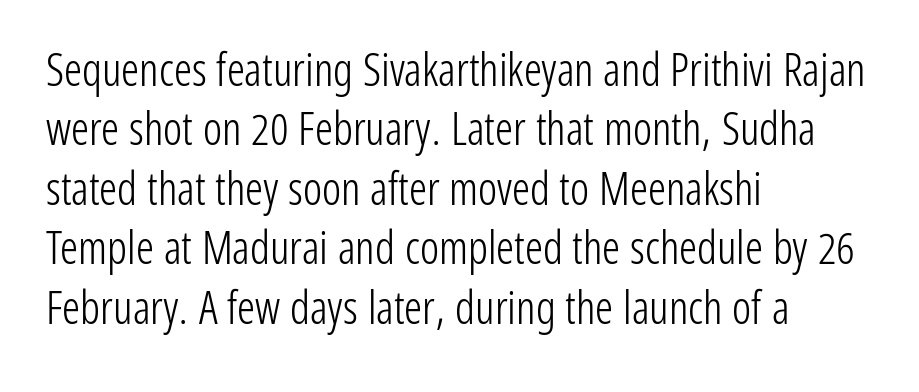
Q: Is the text bold? A: No.
Q: Is the text italic (slanted)? A: No, it is upright.
Q: Is the typeface a serif or a sans-serif typeface? A: Sans-serif.
Q: Is the text underlined? A: No.
Q: How is the paragraph aligned? A: Left-aligned.
Q: Is the spacing between letters normal or unusually wide? A: Normal.
Q: Is the spacing between lines tight, normal or loose? A: Normal.
Q: Width (condensed, normal, or wide)? A: Condensed.
Q: Stroke contrast? A: Low.
Q: x-height? A: Medium.
Q: Monospaced? A: No.
